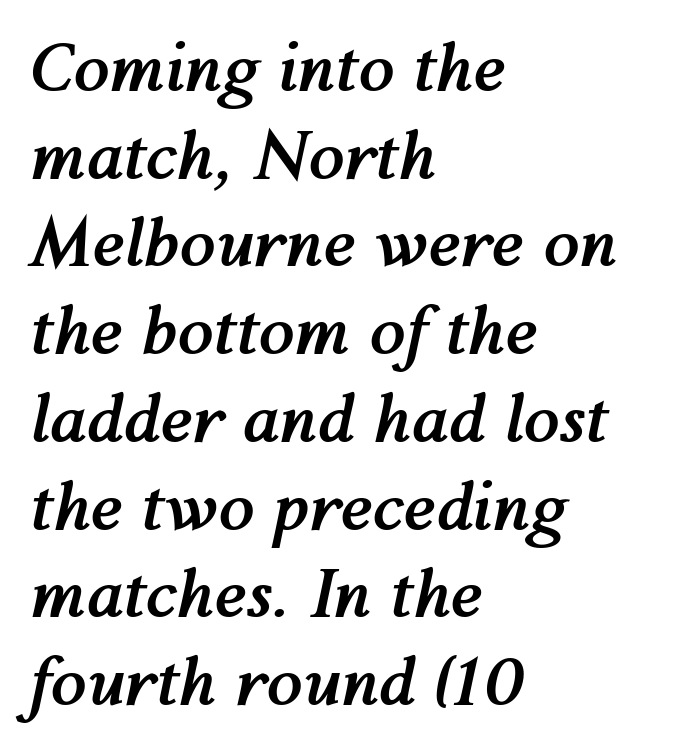
Q: Is the text bold? A: Yes.
Q: Is the text italic (slanted)? A: Yes, it leans right by about 12 degrees.
Q: Is the text underlined? A: No.
Q: How is the paragraph aligned? A: Left-aligned.
Q: Is the spacing between letters normal or unusually wide? A: Normal.
Q: Is the spacing between lines tight, normal or loose? A: Normal.
Q: Width (condensed, normal, or wide)? A: Normal.
Q: Stroke contrast? A: Medium.
Q: x-height? A: Medium.
Q: Monospaced? A: No.
